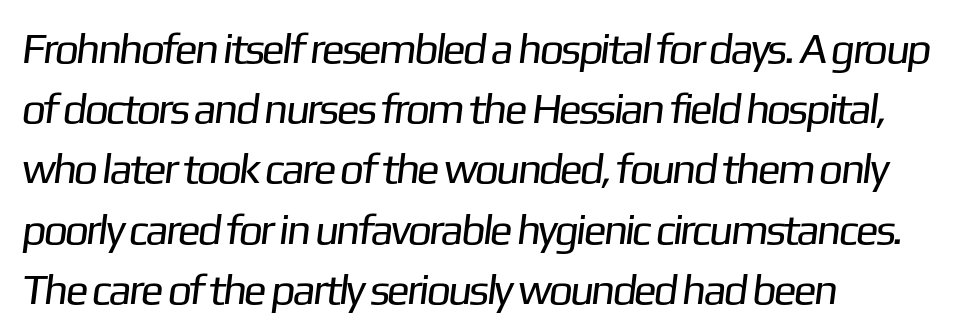
The leading is moderate, giving the passage an even texture. Just letters on the line, the space beneath them empty. Words appear dense and cohesive because spacing is normal. Is this a fixed-width face? No — the glyphs have proportional, varying widths. The passage shown is typeset with a sans-serif family.
